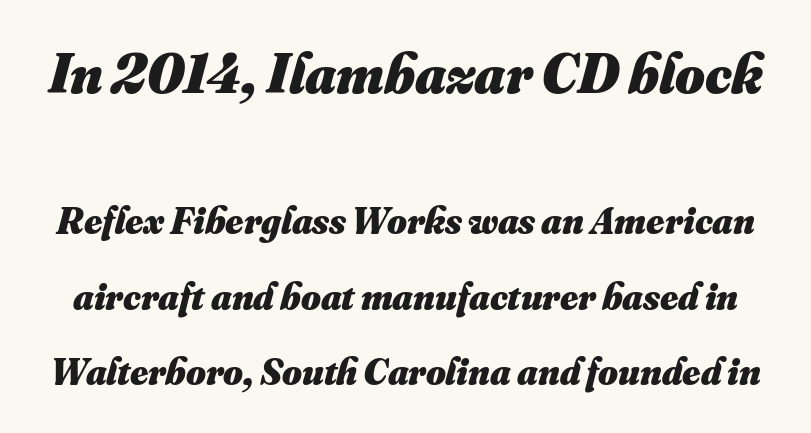
Q: Is the text bold? A: Yes.
Q: Is the text underlined? A: No.
Q: Is the spacing between letters normal or unusually wide? A: Normal.
Q: Is the spacing between lines tight, normal or loose? A: Loose.
Q: Which block of text is set in a larger size, the first (top) or the second (bottom)? A: The first (top) one.
Q: Width (condensed, normal, or wide)? A: Normal.
Q: Stroke contrast? A: Medium.
Q: x-height? A: Small.
Q: Monospaced? A: No.
